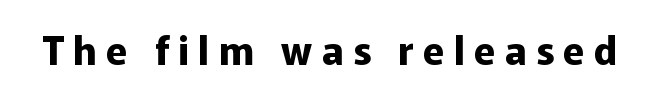
Q: Is the text bold? A: Yes.
Q: Is the text italic (slanted)? A: No, it is upright.
Q: Is the typeface a serif or a sans-serif typeface? A: Sans-serif.
Q: Is the text underlined? A: No.
Q: Is the spacing between letters normal or unusually wide? A: Unusually wide.
Q: Width (condensed, normal, or wide)? A: Normal.
Q: Stroke contrast? A: Low.
Q: x-height? A: Medium.
Q: Monospaced? A: No.
